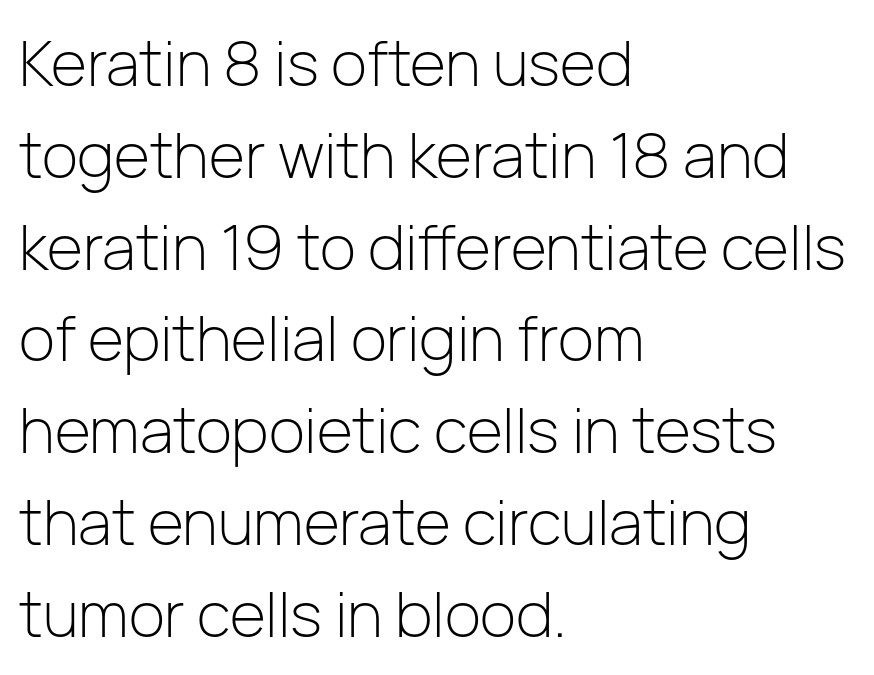
The letters advance in unequal steps, a hallmark of proportional type. This sample uses plain, unmodified letter spacing. Bare-footed words on every line. The text block is weighted toward the left margin, trailing off unevenly rightward. Nothing sits at the stroke ends, so this counts as sans-serif. This reads as an unemphasized weight, regular at the heaviest.
